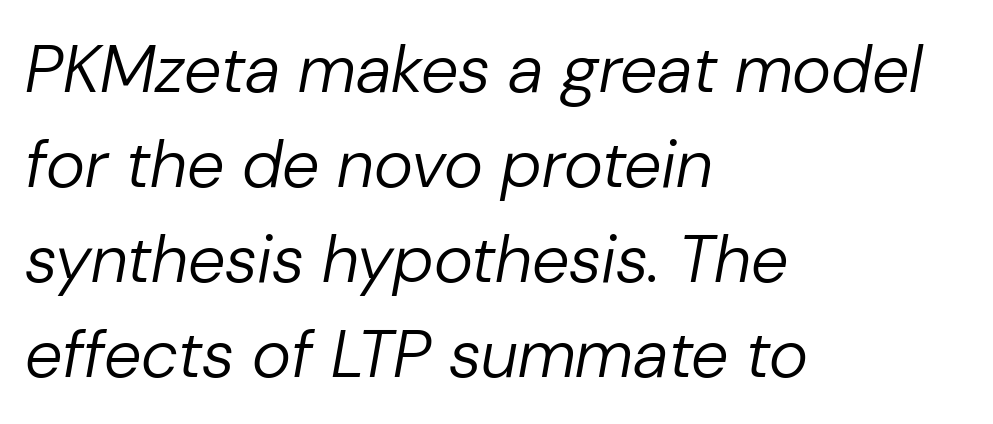
Q: Is the text bold? A: No.
Q: Is the text italic (slanted)? A: Yes, it leans right by about 10 degrees.
Q: Is the text underlined? A: No.
Q: How is the paragraph aligned? A: Left-aligned.
Q: Is the spacing between letters normal or unusually wide? A: Normal.
Q: Is the spacing between lines tight, normal or loose? A: Normal.
Q: Width (condensed, normal, or wide)? A: Normal.
Q: Stroke contrast? A: Low.
Q: x-height? A: Medium.
Q: Monospaced? A: No.
